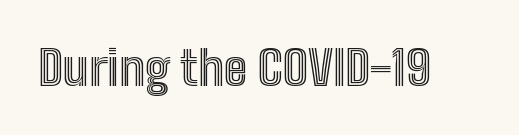
Q: Is the text italic (slanted)? A: No, it is upright.
Q: Is the text underlined? A: No.
Q: Is the spacing between letters normal or unusually wide? A: Normal.
Q: Width (condensed, normal, or wide)? A: Condensed.
Q: x-height? A: Medium.
Q: Monospaced? A: No.
